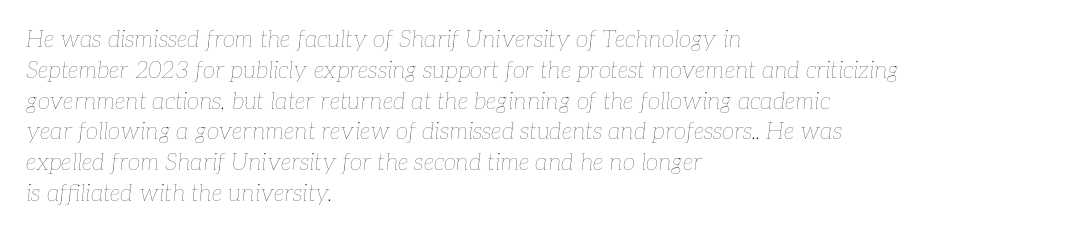
All the whitespace from short lines collects on the right. Clear beneath every line of the passage. Rows of type keep a routine distance in the vertical direction. The characters are drawn with everyday or finer stroke widths. The rendering applies a slant to the glyphs.
